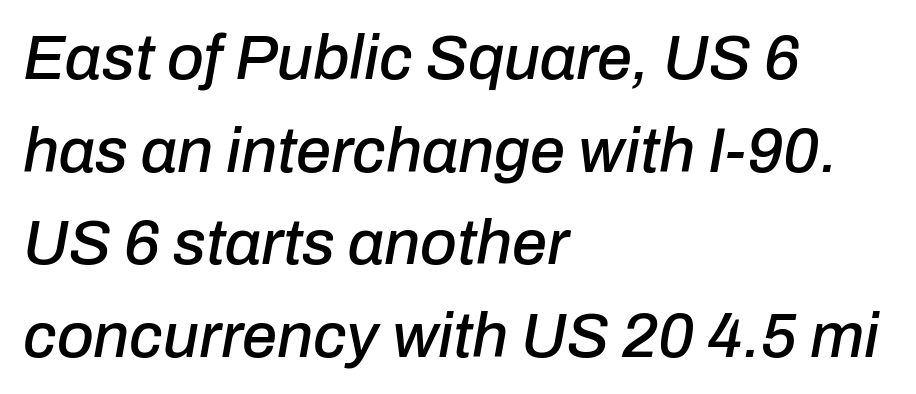
Q: Is the text italic (slanted)? A: Yes, it leans right by about 10 degrees.
Q: Is the text underlined? A: No.
Q: How is the paragraph aligned? A: Left-aligned.
Q: Is the spacing between letters normal or unusually wide? A: Normal.
Q: Is the spacing between lines tight, normal or loose? A: Normal.
Q: Width (condensed, normal, or wide)? A: Normal.
Q: Stroke contrast? A: Low.
Q: x-height? A: Medium.
Q: Monospaced? A: No.
